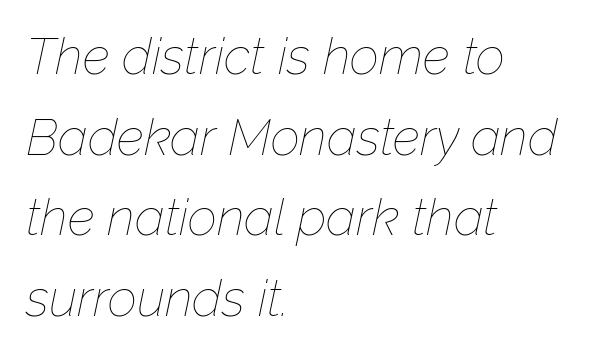
Horizontal alignment here is leftward, the default for most running prose. If you measured baseline to baseline, you'd find a middling distance. No chunkiness to these letters — they're not bold. This sample has the flowing, uneven cadence of proportional lettering. The passage shown has conventional tracking throughout. Unmarked baselines from the first word to the last.
